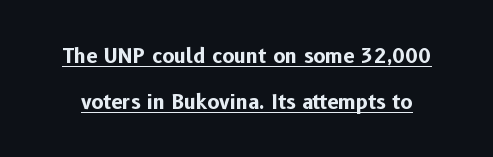
This is the regular roman posture of the typeface. Does the leading feel generous? Absolutely, it's lavish. The letters sit at their default tracking, neither squeezed nor spread. Honestly, the underline is the first thing you notice here.
